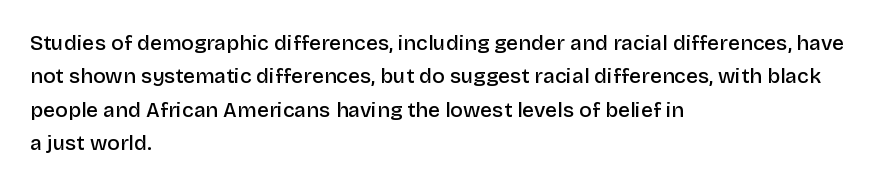
The image shows 21 px text type, upright; set left-aligned, normal line spacing (1.59x), normal letter spacing, not underlined.
